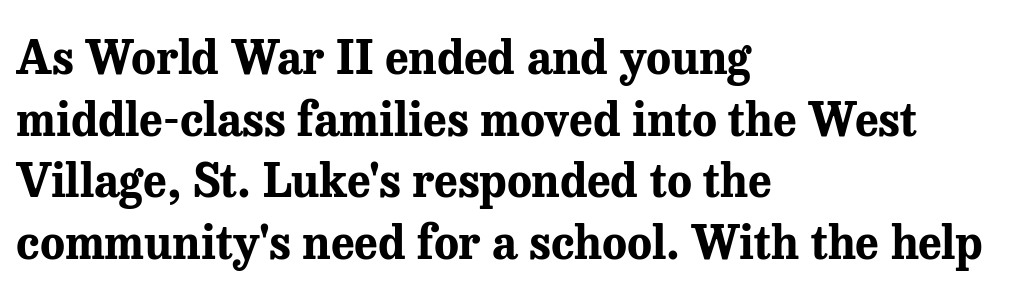
{"serif": "yes", "italic": "no", "bold": "yes", "weight": "bold", "width": "normal", "stroke_contrast": "medium", "x_height": "medium", "monospaced": "no", "underline": "no", "align": "left", "line_spacing": "normal", "line_spacing_ratio": 1.34, "letter_spacing": "normal", "letter_spacing_em": 0.0, "glyph_px": 46}
